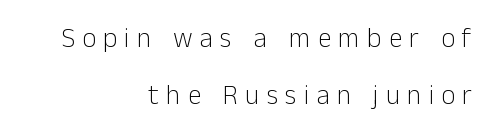
Q: Is the text bold? A: No.
Q: Is the text italic (slanted)? A: No, it is upright.
Q: Is the text underlined? A: No.
Q: How is the paragraph aligned? A: Right-aligned.
Q: Is the spacing between letters normal or unusually wide? A: Unusually wide.
Q: Is the spacing between lines tight, normal or loose? A: Loose.
